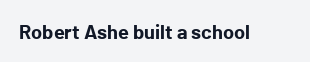
Q: Is the text bold? A: Yes.
Q: Is the text italic (slanted)? A: No, it is upright.
Q: Is the text underlined? A: No.
Q: Is the spacing between letters normal or unusually wide? A: Normal.
